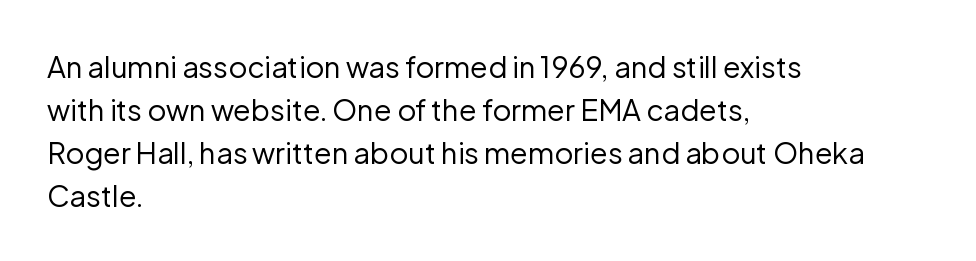
The lines are quadded left. Spacing verdict: proportional, widths tailored to each character. Rows of type keep a routine distance in the vertical direction. Font category for this specimen: sans-serif. The axis of the letterforms is exactly vertical.
